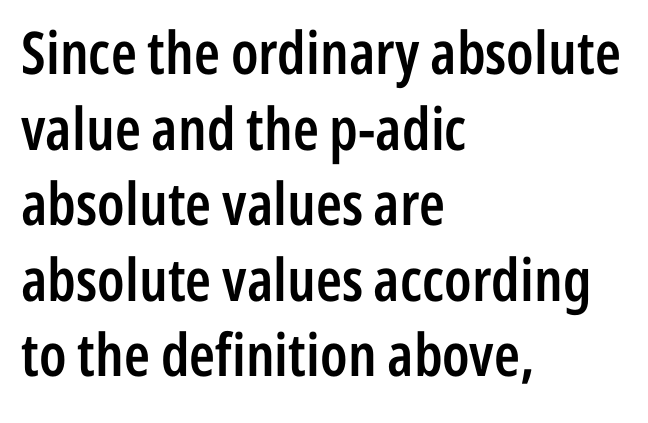
Q: Is the text bold? A: Semi-bold.
Q: Is the text italic (slanted)? A: No, it is upright.
Q: Is the typeface a serif or a sans-serif typeface? A: Sans-serif.
Q: Is the text underlined? A: No.
Q: How is the paragraph aligned? A: Left-aligned.
Q: Is the spacing between letters normal or unusually wide? A: Normal.
Q: Is the spacing between lines tight, normal or loose? A: Normal.
Q: Width (condensed, normal, or wide)? A: Condensed.
Q: Stroke contrast? A: Low.
Q: x-height? A: Medium.
Q: Monospaced? A: No.
